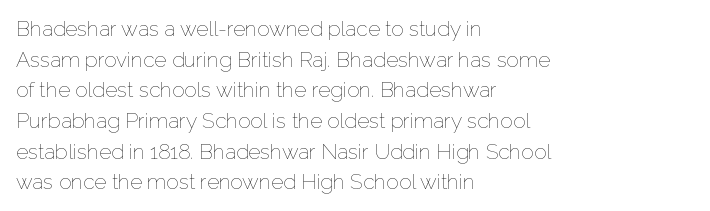
The image shows 21 px text type, upright; set left-aligned, normal line spacing (1.46x), normal letter spacing, not underlined.
